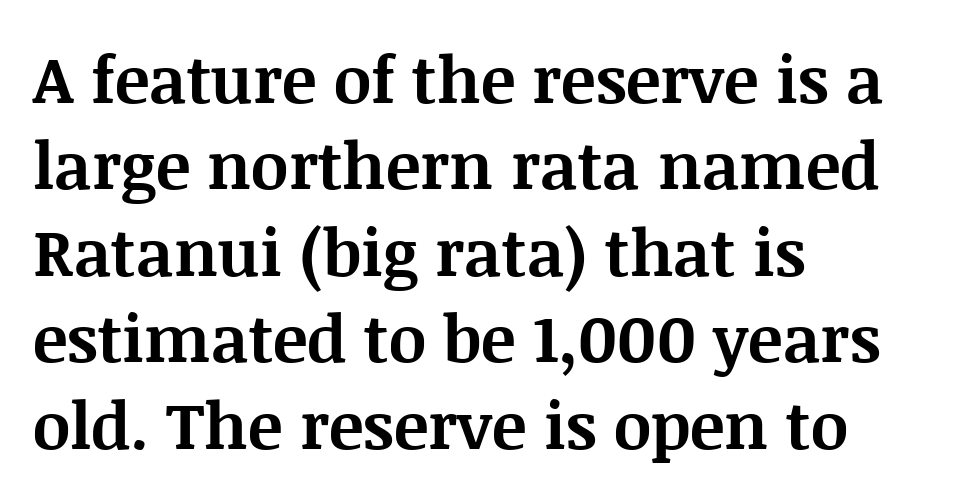
{"serif": "yes", "italic": "no", "bold": "yes", "weight": "bold", "width": "normal", "stroke_contrast": "medium", "x_height": "large", "monospaced": "no", "underline": "no", "align": "left", "line_spacing": "normal", "line_spacing_ratio": 1.33, "letter_spacing": "normal", "letter_spacing_em": 0.0, "glyph_px": 65}
